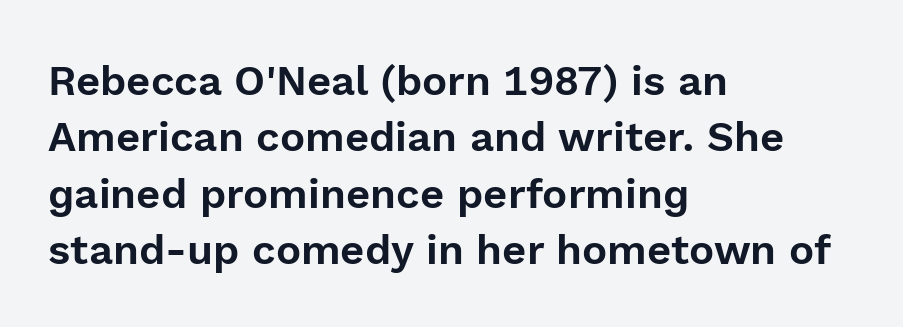
Note: no serifs on the glyphs. These lines are set flush left with a ragged right edge. You could not count columns in this text — the font is proportionally spaced. Vertical strokes here are truly vertical. The designer left line spacing at the default.
